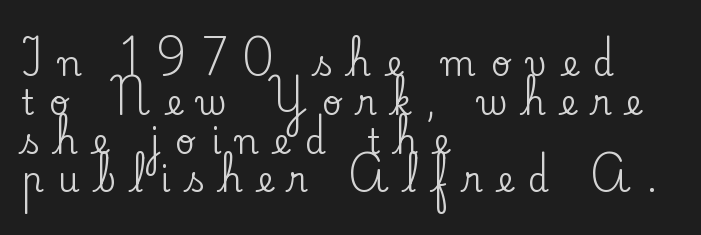
The image shows 34 px serif type, upright; set left-aligned, tight line spacing (1.14x), unusually wide letter spacing (+0.45 em), not underlined; low stroke contrast and a small x-height.
